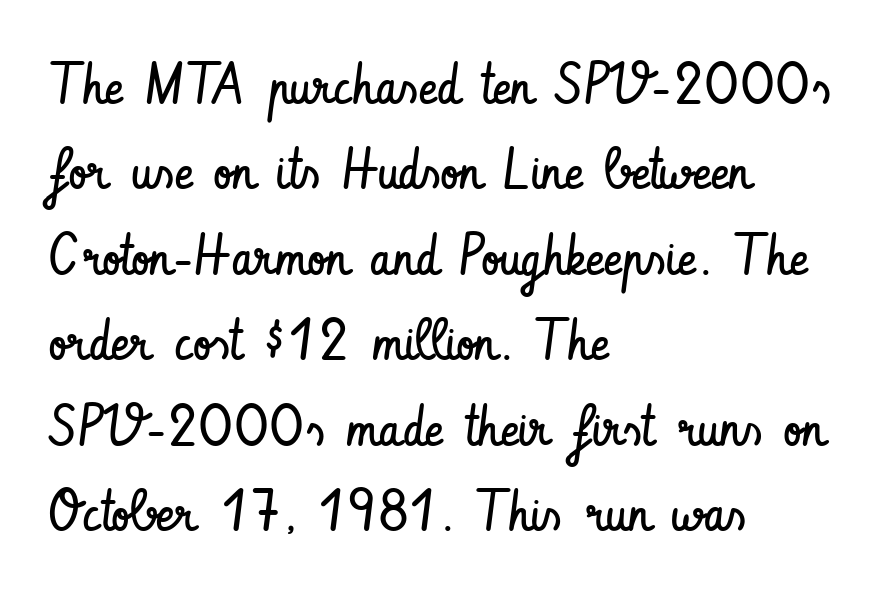
Q: Is the text bold? A: No.
Q: Is the text italic (slanted)? A: No, it is upright.
Q: Is the typeface a serif or a sans-serif typeface? A: Sans-serif.
Q: Is the text underlined? A: No.
Q: How is the paragraph aligned? A: Left-aligned.
Q: Is the spacing between letters normal or unusually wide? A: Normal.
Q: Is the spacing between lines tight, normal or loose? A: Normal.
Q: Width (condensed, normal, or wide)? A: Condensed.
Q: Stroke contrast? A: Low.
Q: x-height? A: Small.
Q: Monospaced? A: No.
